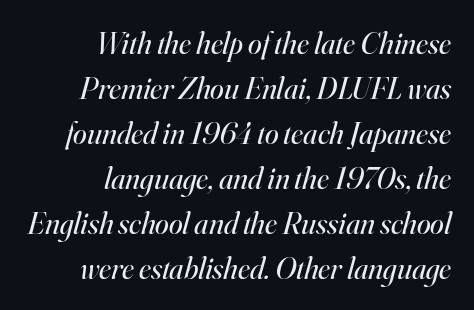
Q: Is the text bold? A: No.
Q: Is the text italic (slanted)? A: Yes, it leans right by about 16 degrees.
Q: Is the typeface a serif or a sans-serif typeface? A: Serif.
Q: Is the text underlined? A: No.
Q: How is the paragraph aligned? A: Right-aligned.
Q: Is the spacing between letters normal or unusually wide? A: Normal.
Q: Is the spacing between lines tight, normal or loose? A: Normal.
Q: Width (condensed, normal, or wide)? A: Normal.
Q: Stroke contrast? A: High.
Q: x-height? A: Small.
Q: Monospaced? A: No.
